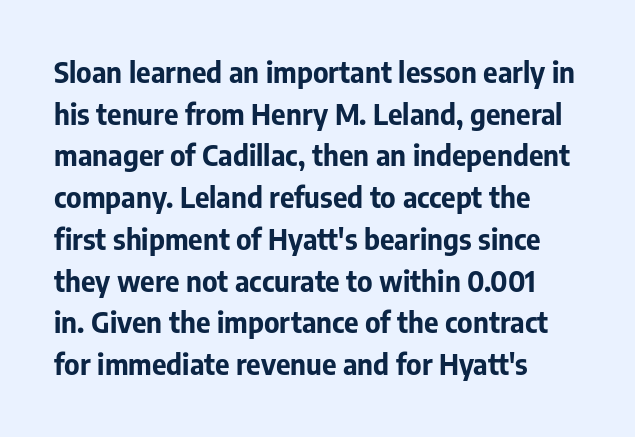
Q: Is the text bold? A: Yes.
Q: Is the text italic (slanted)? A: No, it is upright.
Q: Is the typeface a serif or a sans-serif typeface? A: Sans-serif.
Q: Is the text underlined? A: No.
Q: How is the paragraph aligned? A: Left-aligned.
Q: Is the spacing between letters normal or unusually wide? A: Normal.
Q: Is the spacing between lines tight, normal or loose? A: Normal.
Q: Width (condensed, normal, or wide)? A: Normal.
Q: Stroke contrast? A: Low.
Q: x-height? A: Medium.
Q: Monospaced? A: No.
